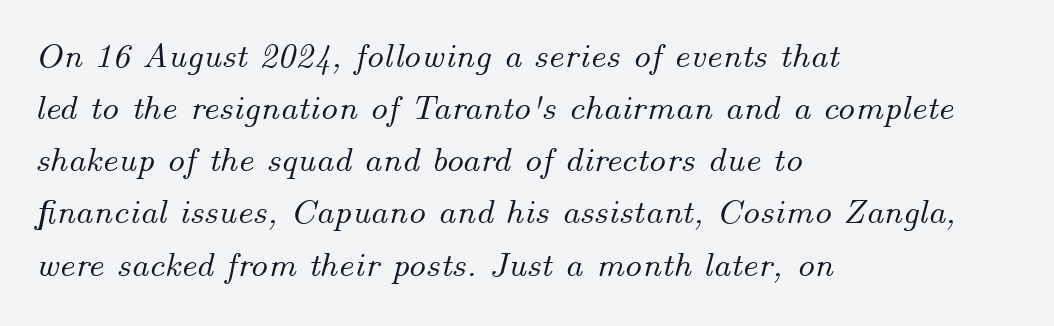
{"italic": "yes", "lean": "right", "slant_degrees": 14, "width": "normal", "stroke_contrast": "medium", "x_height": "small", "monospaced": "no", "underline": "no", "align": "left", "line_spacing": "normal", "line_spacing_ratio": 1.49, "letter_spacing": "normal", "letter_spacing_em": 0.0, "glyph_px": 35}
